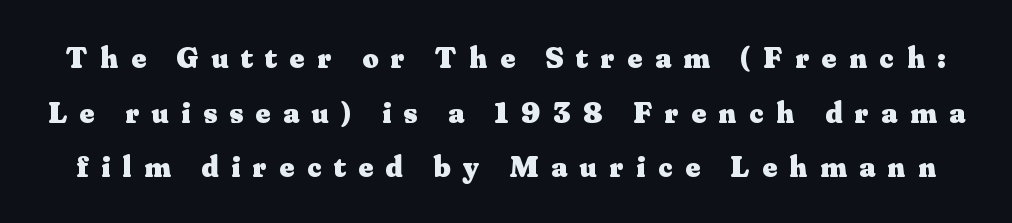
The horizontal fit of the characters is loose and conspicuously gappy. A typesetter would label this face a serif. The face used here is proportionally spaced, like ordinary book or web type. Honestly, there is no underline to notice here at all.
